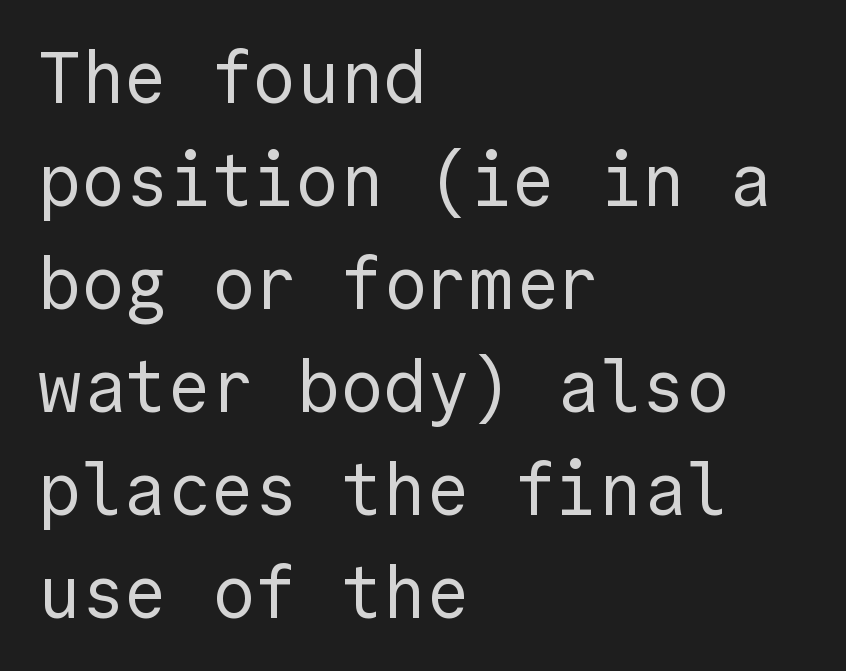
{"serif": "no", "italic": "no", "bold": "no", "weight": "regular", "width": "normal", "x_height": "medium", "underline": "no", "align": "left", "line_spacing": "normal", "line_spacing_ratio": 1.43, "letter_spacing": "normal", "letter_spacing_em": 0.0, "glyph_px": 72}
